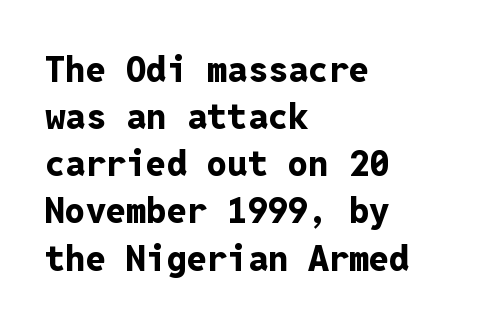
{"serif": "no", "italic": "no", "bold": "yes", "weight": "bold", "width": "normal", "stroke_contrast": "low", "x_height": "medium", "monospaced": "yes", "underline": "no", "align": "left", "line_spacing": "normal", "line_spacing_ratio": 1.31, "letter_spacing": "normal", "letter_spacing_em": 0.0, "glyph_px": 36}
